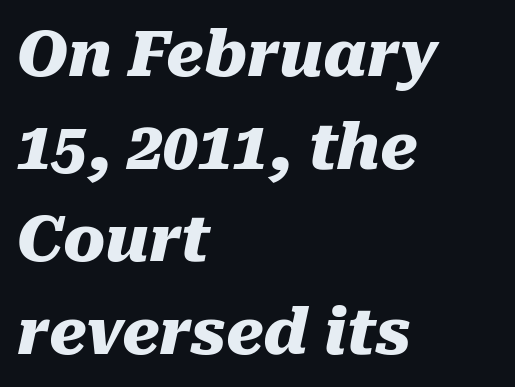
Q: Is the text bold? A: Yes.
Q: Is the text italic (slanted)? A: Yes, it leans right by about 10 degrees.
Q: Is the text underlined? A: No.
Q: How is the paragraph aligned? A: Left-aligned.
Q: Is the spacing between letters normal or unusually wide? A: Normal.
Q: Is the spacing between lines tight, normal or loose? A: Normal.
Q: Width (condensed, normal, or wide)? A: Normal.
Q: Stroke contrast? A: Medium.
Q: x-height? A: Medium.
Q: Monospaced? A: No.
